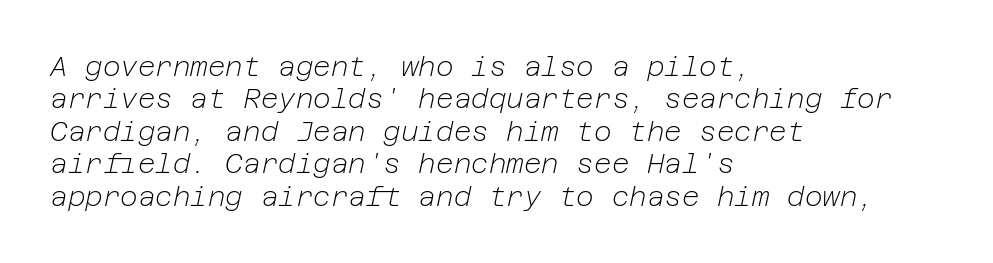
Q: Is the text bold? A: No.
Q: Is the text italic (slanted)? A: Yes, it leans right by about 12 degrees.
Q: Is the text underlined? A: No.
Q: How is the paragraph aligned? A: Left-aligned.
Q: Is the spacing between letters normal or unusually wide? A: Normal.
